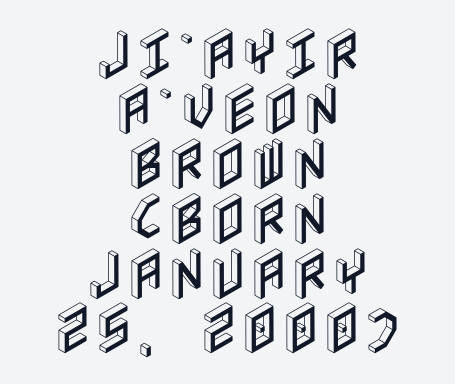
Q: Is the text italic (slanted)? A: No, it is upright.
Q: Is the text underlined? A: No.
Q: How is the paragraph aligned? A: Centered.
Q: Is the spacing between letters normal or unusually wide? A: Normal.
Q: Is the spacing between lines tight, normal or loose? A: Tight.
Q: Width (condensed, normal, or wide)? A: Condensed.
Q: x-height? A: Large.
